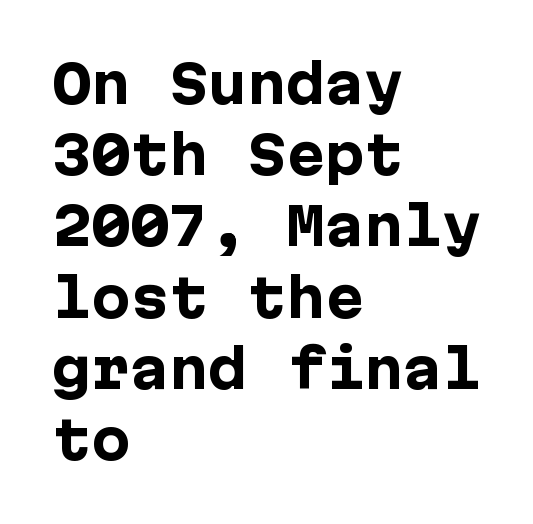
The image shows 52 px heavy sans-serif type, upright; set left-aligned, normal line spacing (1.37x), normal letter spacing, not underlined; low stroke contrast and a medium x-height.
